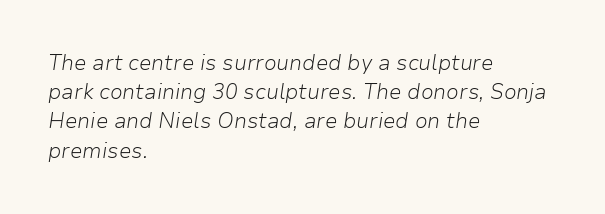
Q: Is the text bold? A: No.
Q: Is the text italic (slanted)? A: Yes, it leans right by about 9 degrees.
Q: Is the text underlined? A: No.
Q: How is the paragraph aligned? A: Left-aligned.
Q: Is the spacing between letters normal or unusually wide? A: Normal.
Q: Is the spacing between lines tight, normal or loose? A: Normal.
